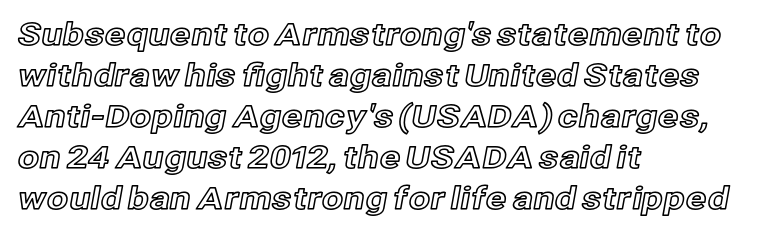
{"width": "normal", "x_height": "medium", "monospaced": "no", "underline": "no", "align": "left", "line_spacing": "normal", "line_spacing_ratio": 1.32, "letter_spacing": "normal", "letter_spacing_em": 0.0, "glyph_px": 31}
